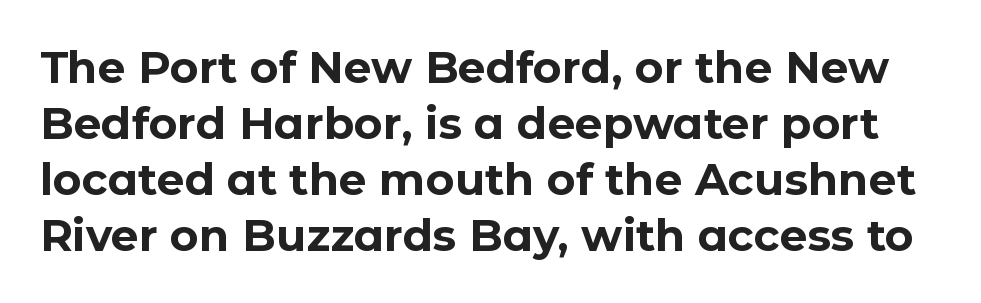
This sample uses a sans-serif face. Characters follow at the spacing the type designer built in. Only glyphs here, with clear space below each row. Every character sits straight up, as roman type does. Evenly set lines give the paragraph a standard silhouette.
